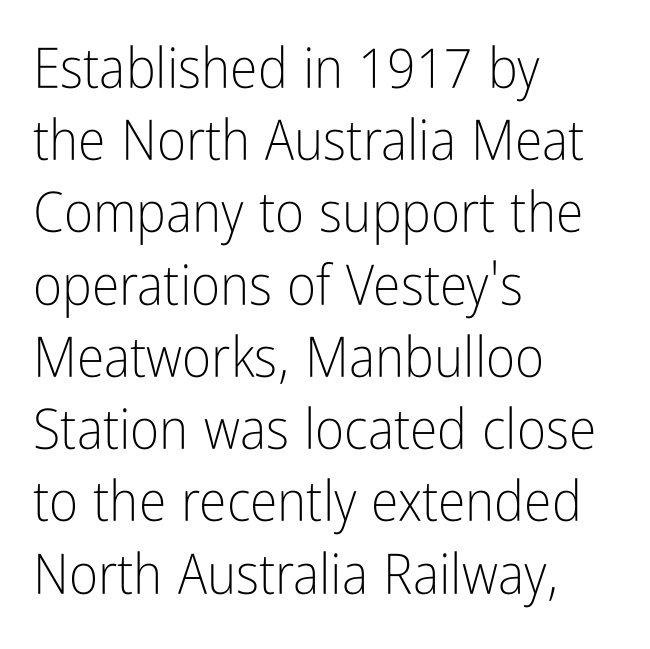
Q: Is the text bold? A: No.
Q: Is the text italic (slanted)? A: No, it is upright.
Q: Is the typeface a serif or a sans-serif typeface? A: Sans-serif.
Q: Is the text underlined? A: No.
Q: How is the paragraph aligned? A: Left-aligned.
Q: Is the spacing between letters normal or unusually wide? A: Normal.
Q: Is the spacing between lines tight, normal or loose? A: Normal.
Q: Width (condensed, normal, or wide)? A: Condensed.
Q: Stroke contrast? A: Low.
Q: x-height? A: Medium.
Q: Monospaced? A: No.
